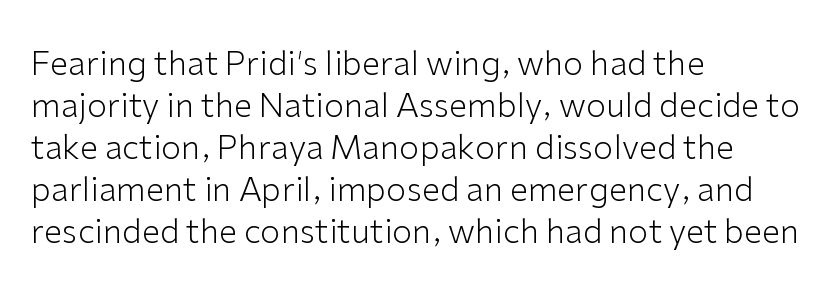
The image shows 33 px light sans-serif type, upright; set left-aligned, normal line spacing (1.27x), normal letter spacing, not underlined; low stroke contrast and a medium x-height.
